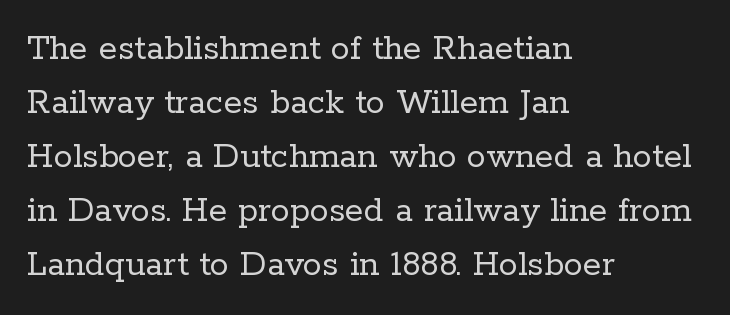
Q: Is the text bold? A: No.
Q: Is the text italic (slanted)? A: No, it is upright.
Q: Is the typeface a serif or a sans-serif typeface? A: Serif.
Q: Is the text underlined? A: No.
Q: How is the paragraph aligned? A: Left-aligned.
Q: Is the spacing between letters normal or unusually wide? A: Normal.
Q: Is the spacing between lines tight, normal or loose? A: Normal.
Q: Width (condensed, normal, or wide)? A: Normal.
Q: Stroke contrast? A: Low.
Q: x-height? A: Medium.
Q: Monospaced? A: No.
